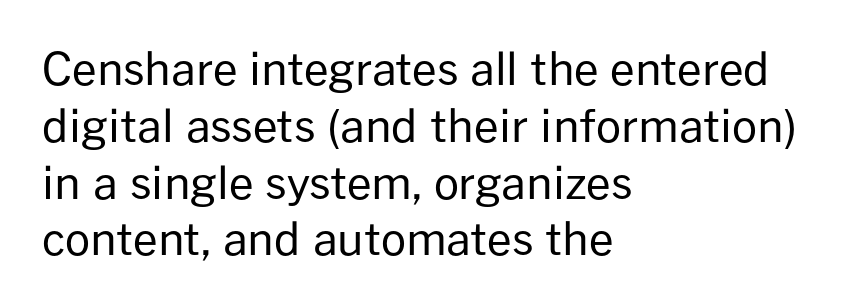
{"serif": "no", "italic": "no", "bold": "no", "weight": "regular", "width": "normal", "stroke_contrast": "low", "x_height": "medium", "monospaced": "no", "underline": "no", "align": "left", "line_spacing": "normal", "line_spacing_ratio": 1.29, "letter_spacing": "normal", "letter_spacing_em": 0.0, "glyph_px": 44}
